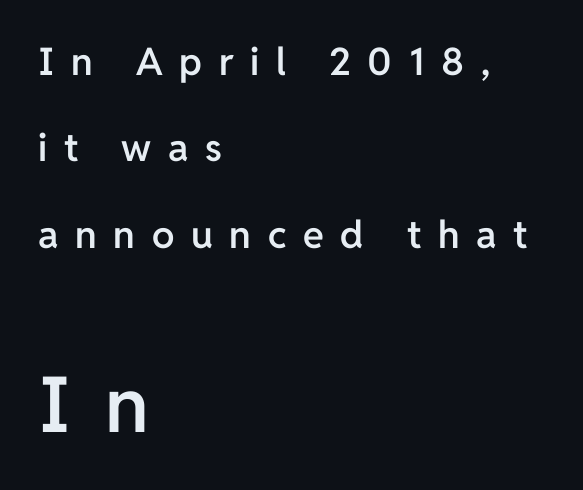
The image shows 77 px semibold sans-serif type, upright; set left-aligned, loose line spacing (2.27x), unusually wide letter spacing (+0.44 em), not underlined; the second (bottom) block is 2.03x larger; low stroke contrast and a medium x-height.
